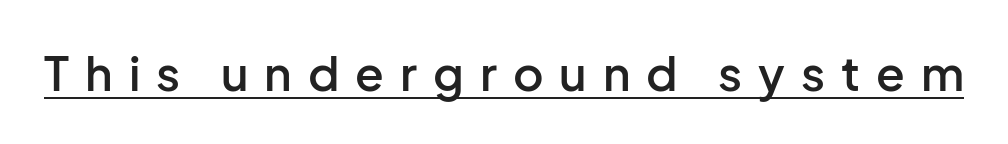
Posture: upright roman. The face used here is proportionally spaced, like ordinary book or web type. The passage shown has open, widely tracked lettering throughout. Moderately thickened strokes mark this as semibold type. The typeface chosen for these lines omits serifs. Every word sits above its own underline.
